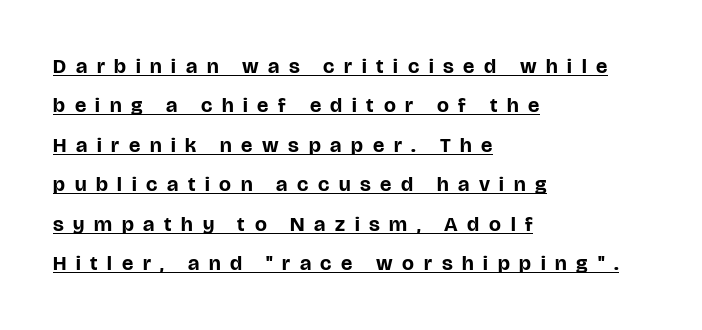
Q: Is the text bold? A: Yes.
Q: Is the text italic (slanted)? A: No, it is upright.
Q: Is the text underlined? A: Yes.
Q: How is the paragraph aligned? A: Left-aligned.
Q: Is the spacing between letters normal or unusually wide? A: Unusually wide.
